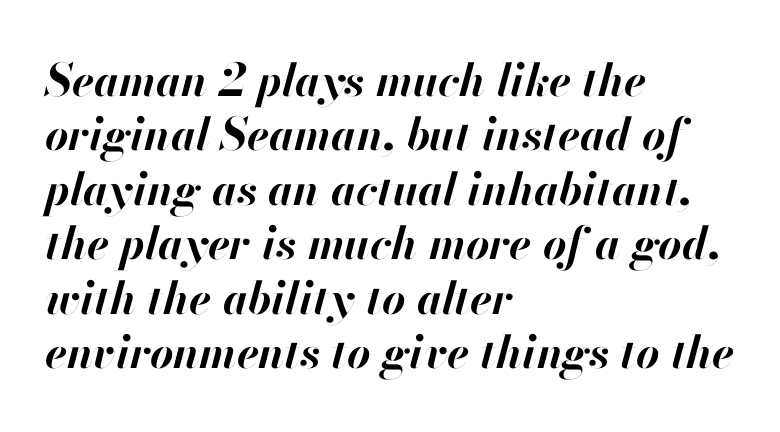
The image shows 45 px bold type, italic (leaning right); set left-aligned, line spacing 1.21x, normal letter spacing, not underlined; high stroke contrast and a small x-height.
